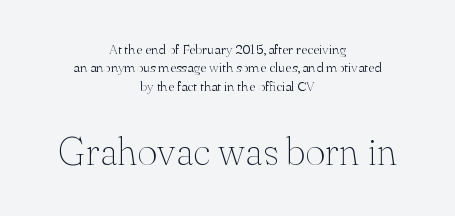
The image shows 39 px thin serif type, upright; set centered, normal line spacing (1.31x), normal letter spacing, not underlined; the second (bottom) block is 2.79x larger; medium stroke contrast and a small x-height.
